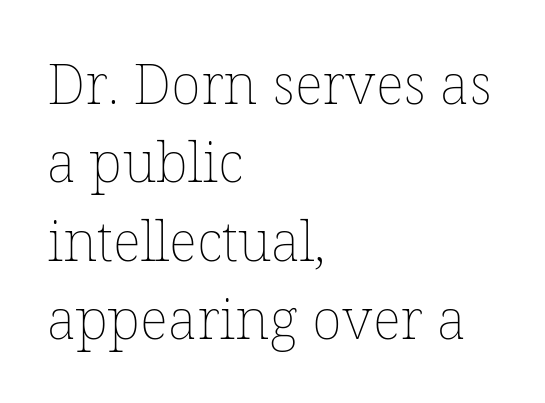
{"italic": "no", "bold": "no", "weight": "thin", "width": "normal", "stroke_contrast": "low", "x_height": "medium", "monospaced": "no", "underline": "no", "align": "left", "line_spacing": "normal", "line_spacing_ratio": 1.4, "letter_spacing": "normal", "letter_spacing_em": 0.0, "glyph_px": 56}
